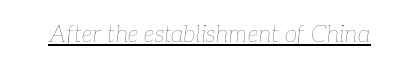
The sample's only ornament is a line tracing under the words. The passage shown has conventional tracking throughout. The specimen reads as italic at a glance. Compared with a typical body face, this is equally light or lighter still.
